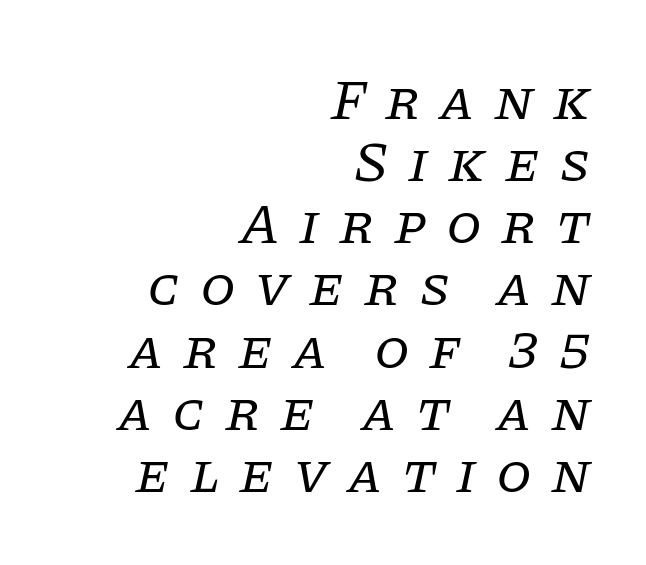
Q: Is the text bold? A: No.
Q: Is the text italic (slanted)? A: Yes, it leans right by about 11 degrees.
Q: Is the typeface a serif or a sans-serif typeface? A: Serif.
Q: Is the text underlined? A: No.
Q: How is the paragraph aligned? A: Right-aligned.
Q: Is the spacing between letters normal or unusually wide? A: Unusually wide.
Q: Is the spacing between lines tight, normal or loose? A: Tight.
Q: Width (condensed, normal, or wide)? A: Normal.
Q: Stroke contrast? A: Low.
Q: x-height? A: Large.
Q: Monospaced? A: No.
